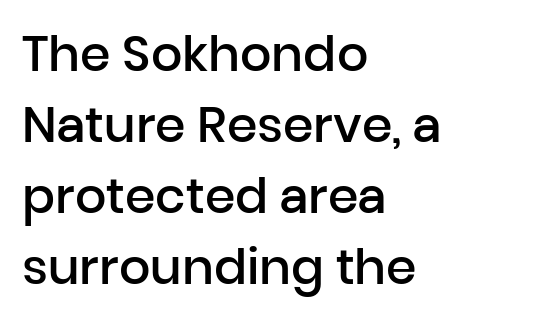
Q: Is the text bold? A: Semi-bold.
Q: Is the text italic (slanted)? A: No, it is upright.
Q: Is the typeface a serif or a sans-serif typeface? A: Sans-serif.
Q: Is the text underlined? A: No.
Q: How is the paragraph aligned? A: Left-aligned.
Q: Is the spacing between letters normal or unusually wide? A: Normal.
Q: Is the spacing between lines tight, normal or loose? A: Normal.
Q: Width (condensed, normal, or wide)? A: Normal.
Q: Stroke contrast? A: Low.
Q: x-height? A: Medium.
Q: Monospaced? A: No.
